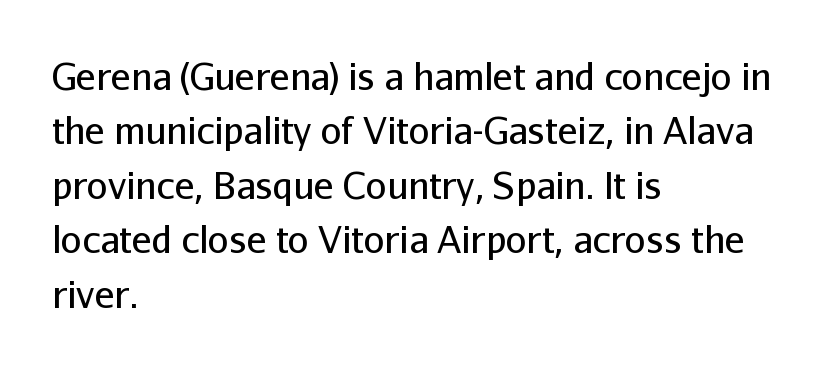
{"serif": "no", "italic": "no", "bold": "no", "weight": "regular", "width": "normal", "stroke_contrast": "low", "x_height": "medium", "monospaced": "no", "underline": "no", "align": "left", "line_spacing": "normal", "line_spacing_ratio": 1.47, "letter_spacing": "normal", "letter_spacing_em": 0.0, "glyph_px": 37}
